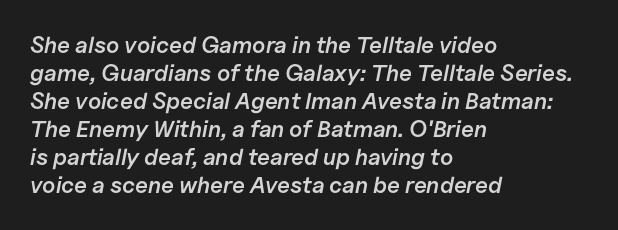
The image shows 23 px text type, italic (leaning right); set left-aligned, line spacing 1.22x, normal letter spacing, not underlined.
